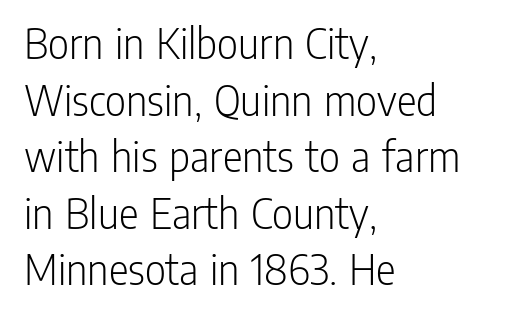
{"serif": "no", "italic": "no", "bold": "no", "weight": "light", "width": "condensed", "stroke_contrast": "low", "x_height": "medium", "monospaced": "no", "underline": "no", "align": "left", "line_spacing_ratio": 1.23, "letter_spacing": "normal", "letter_spacing_em": 0.0, "glyph_px": 46}
